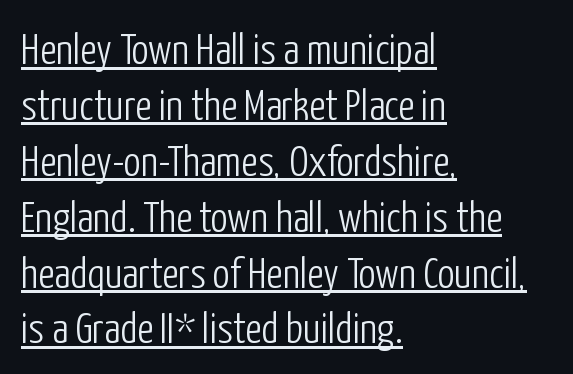
A quiet, ordinary-to-light weight characterises the typeface. Every row of glyphs begins at an identical x-position on the left. This sample uses a sans-serif face. Does the lettering tilt? It doesn't — this is upright. Underlining? Definitely there.
